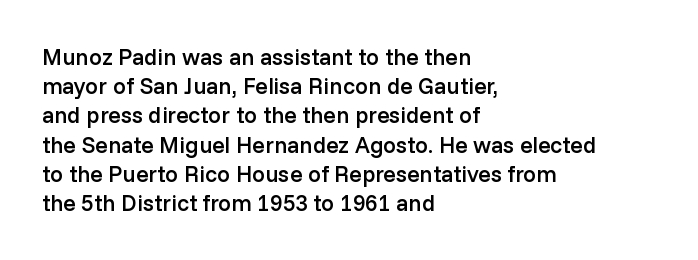
Every row of glyphs begins at an identical x-position on the left. Quick note: not italic, upright. A typesetter would call this zero additional tracking. Check under the words: just untouched page.
